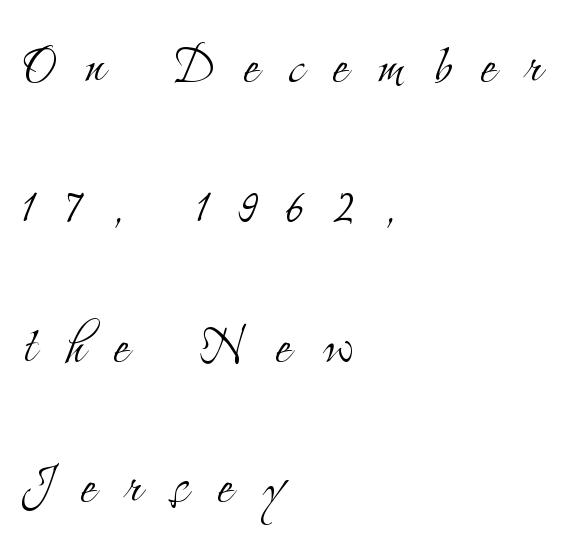
Is the stroke heavy? The answer is a plain regular-or-lighter. These lines are rendered in a variable-pitch font. Tracking here is generous; glyphs stand well apart from one another.
